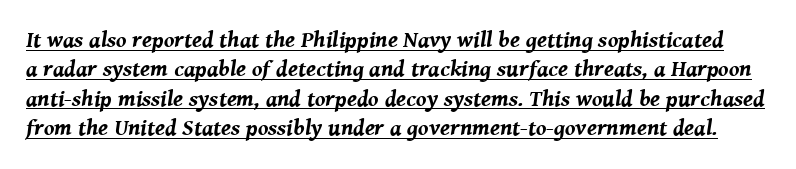
{"italic": "yes", "lean": "right", "slant_degrees": 8, "bold": "yes", "underline": "yes", "line_spacing": "normal", "line_spacing_ratio": 1.28, "letter_spacing": "normal", "letter_spacing_em": 0.0, "glyph_px": 23}
